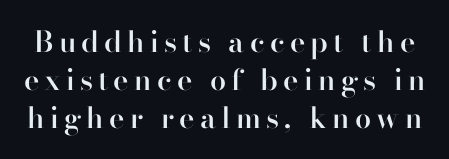
The image shows 29 px semibold serif type, upright; set normal line spacing (1.31x), not underlined; high stroke contrast and a small x-height.
